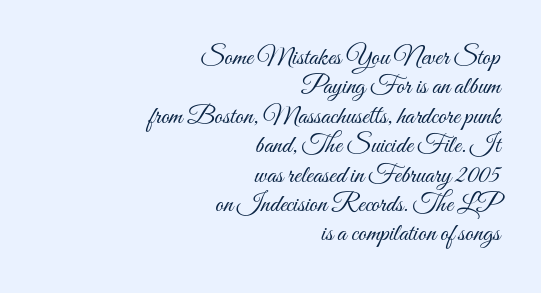
The image shows 26 px text type; set right-aligned, tight line spacing (1.13x), normal letter spacing, not underlined.
